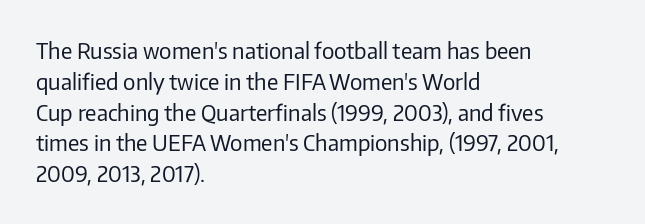
Q: Is the text bold? A: No.
Q: Is the text italic (slanted)? A: No, it is upright.
Q: Is the text underlined? A: No.
Q: How is the paragraph aligned? A: Left-aligned.
Q: Is the spacing between letters normal or unusually wide? A: Normal.
Q: Is the spacing between lines tight, normal or loose? A: Normal.
